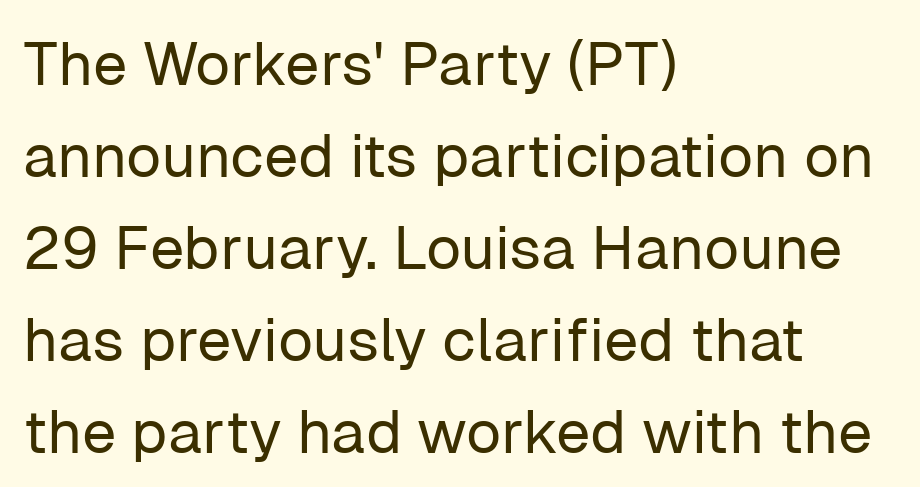
{"serif": "no", "italic": "no", "bold": "no", "weight": "regular", "width": "normal", "stroke_contrast": "low", "x_height": "medium", "monospaced": "no", "underline": "no", "align": "left", "line_spacing": "normal", "line_spacing_ratio": 1.51, "letter_spacing": "normal", "letter_spacing_em": 0.0, "glyph_px": 61}
